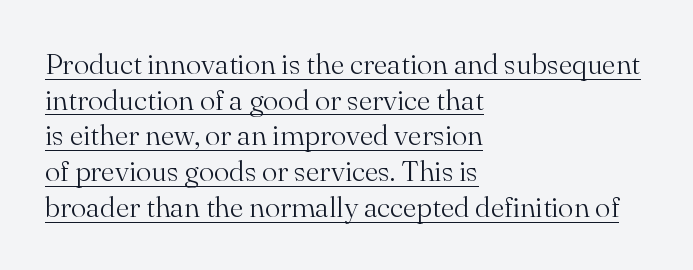
The image shows 29 px light serif type, upright; set left-aligned, line spacing 1.23x, normal letter spacing, underlined; medium stroke contrast and a small x-height.
